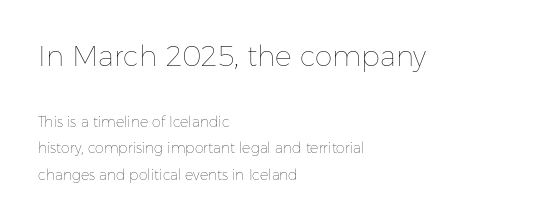
The image shows 28 px thin type, upright; set left-aligned, line spacing 1.88x, normal letter spacing, not underlined; the first (top) block is 2.0x larger; low stroke contrast and a medium x-height.
